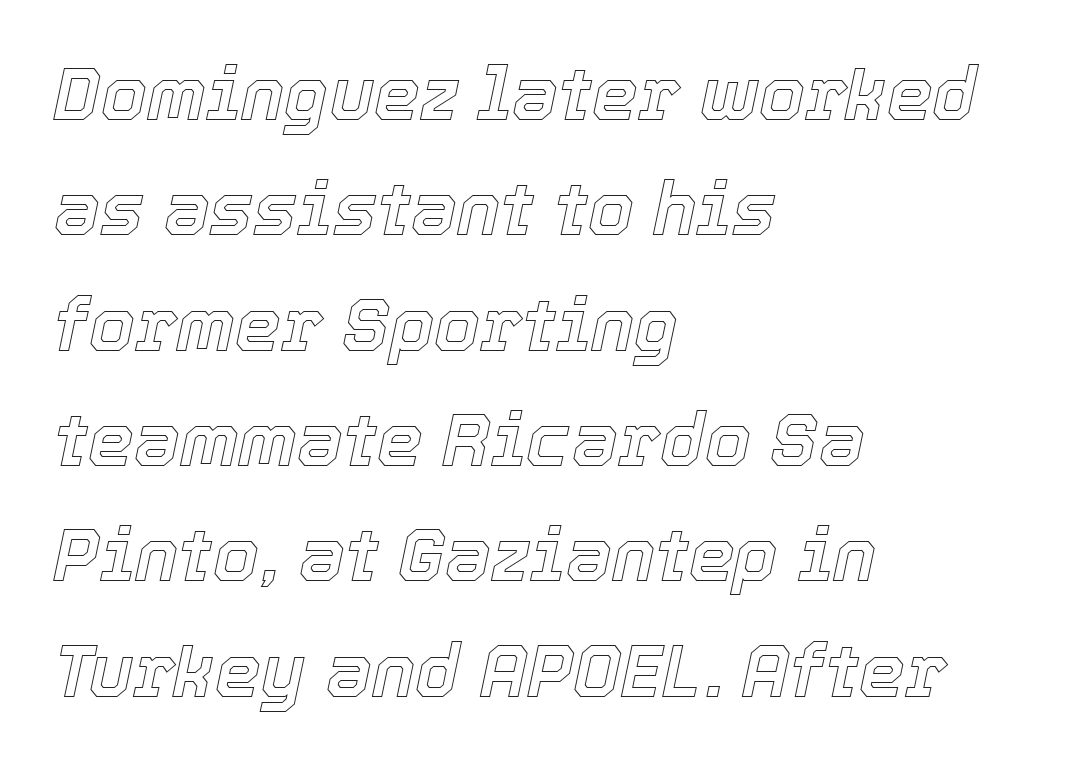
Q: Is the text italic (slanted)? A: Yes, it leans right by about 12 degrees.
Q: Is the text underlined? A: No.
Q: How is the paragraph aligned? A: Left-aligned.
Q: Is the spacing between letters normal or unusually wide? A: Normal.
Q: Is the spacing between lines tight, normal or loose? A: Normal.
Q: Width (condensed, normal, or wide)? A: Normal.
Q: x-height? A: Medium.
Q: Monospaced? A: No.
